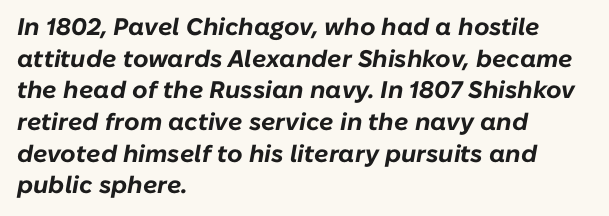
Notice how thick the strokes are: this is what a full bold looks like. Standard letterfit; no display-style spreading of the glyphs. The lines sit at an ordinary, default distance from one another. The foot of each line stays bare and open. Where is the straight margin? On the left. Tall strokes in this sample are angled rather than plumb.
